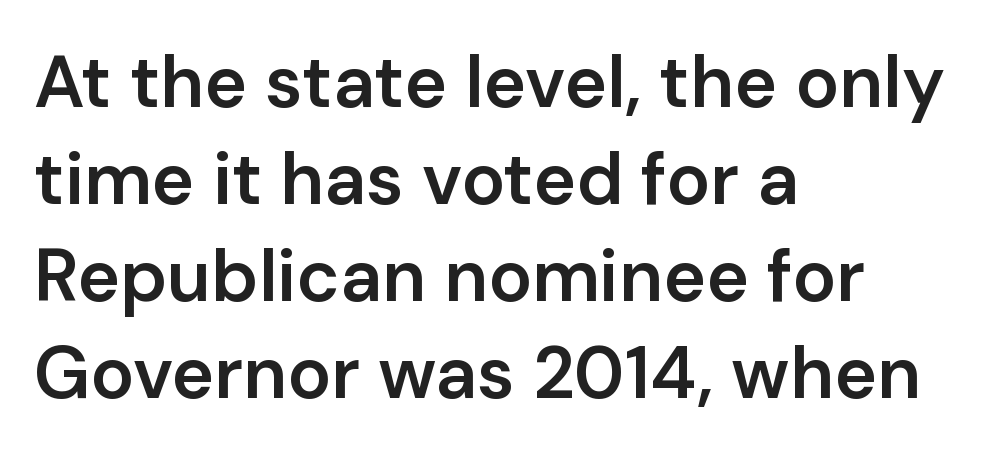
{"serif": "no", "italic": "no", "bold": "semi", "weight": "semibold", "width": "normal", "stroke_contrast": "low", "x_height": "medium", "monospaced": "no", "underline": "no", "align": "left", "line_spacing": "normal", "line_spacing_ratio": 1.33, "letter_spacing": "normal", "letter_spacing_em": 0.0, "glyph_px": 73}
